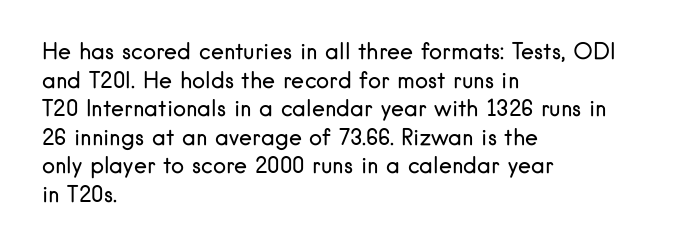
The image shows 22 px text type, upright; set left-aligned, normal line spacing (1.3x), normal letter spacing, not underlined.
